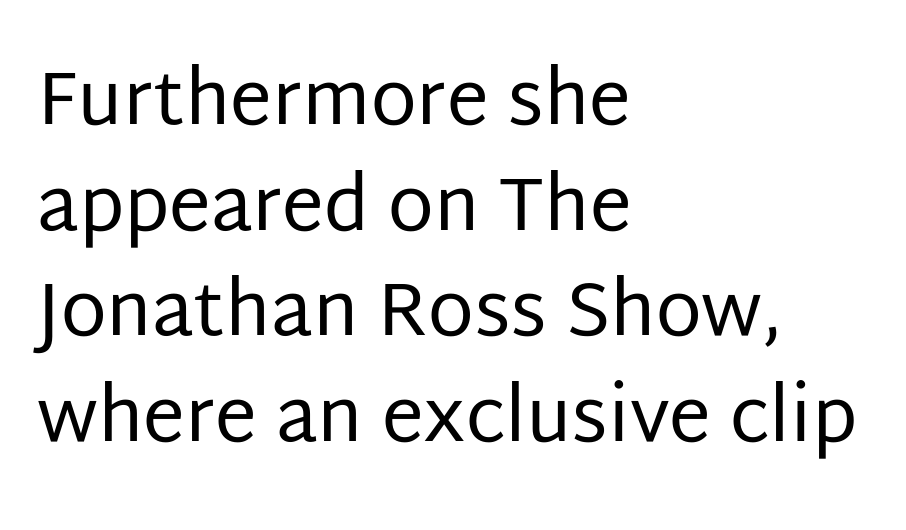
Q: Is the text bold? A: No.
Q: Is the text italic (slanted)? A: No, it is upright.
Q: Is the typeface a serif or a sans-serif typeface? A: Sans-serif.
Q: Is the text underlined? A: No.
Q: How is the paragraph aligned? A: Left-aligned.
Q: Is the spacing between letters normal or unusually wide? A: Normal.
Q: Is the spacing between lines tight, normal or loose? A: Normal.
Q: Width (condensed, normal, or wide)? A: Normal.
Q: Stroke contrast? A: Low.
Q: x-height? A: Large.
Q: Monospaced? A: No.
